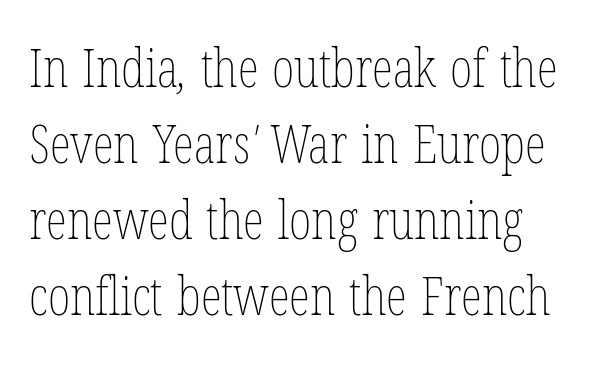
The image shows 54 px thin, condensed type; set normal line spacing (1.41x), normal letter spacing, not underlined; low stroke contrast and a medium x-height.
